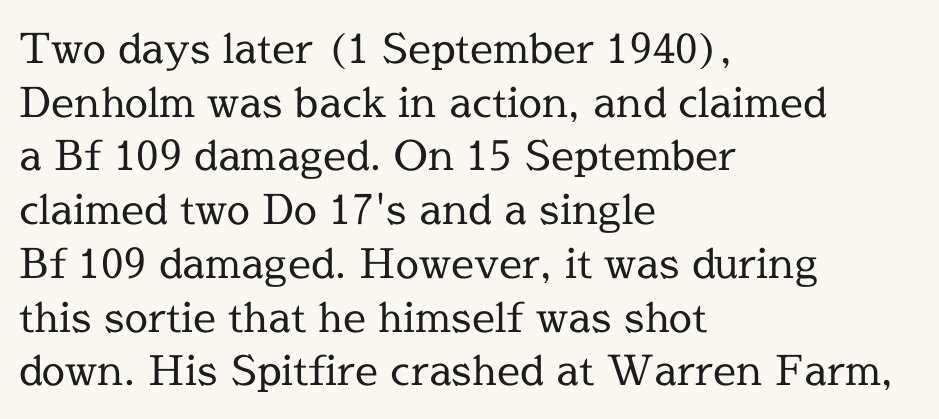
{"serif": "yes", "italic": "no", "bold": "no", "weight": "regular", "width": "normal", "x_height": "medium", "monospaced": "no", "underline": "no", "align": "left", "line_spacing": "normal", "line_spacing_ratio": 1.31, "letter_spacing": "normal", "letter_spacing_em": 0.0, "glyph_px": 41}
